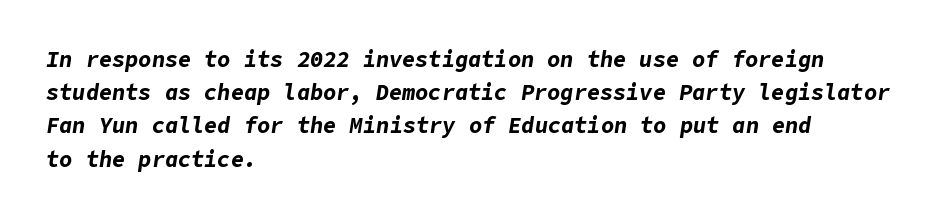
The image shows 22 px bold type, italic (leaning right); set left-aligned, normal line spacing (1.51x), normal letter spacing, not underlined.
